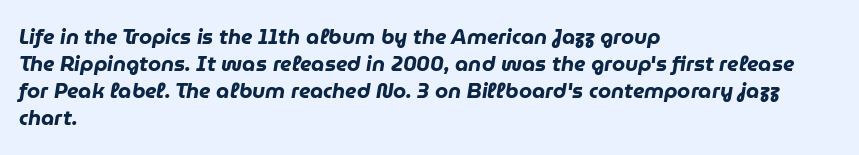
The passage shown has conventional tracking throughout. If you drew a ruler down the left edge, every line would touch it. As a designer I'd log this as weight 700, bold. When letters slant like this, we call the style italic. A typesetter would call this leading conventional body-copy spacing. Descenders hang freely into open space.
